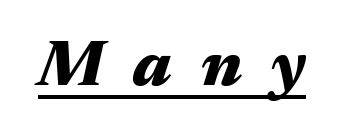
{"italic": "yes", "lean": "right", "slant_degrees": 17, "bold": "yes", "weight": "heavy", "width": "wide", "stroke_contrast": "medium", "x_height": "medium", "monospaced": "no", "underline": "yes", "letter_spacing": "wide", "letter_spacing_em": 0.45, "glyph_px": 65}
